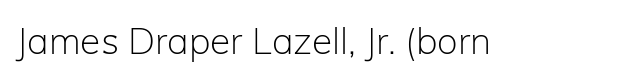
Q: Is the text bold? A: No.
Q: Is the text italic (slanted)? A: No, it is upright.
Q: Is the typeface a serif or a sans-serif typeface? A: Sans-serif.
Q: Is the text underlined? A: No.
Q: Is the spacing between letters normal or unusually wide? A: Normal.
Q: Width (condensed, normal, or wide)? A: Normal.
Q: Stroke contrast? A: Low.
Q: x-height? A: Medium.
Q: Monospaced? A: No.
